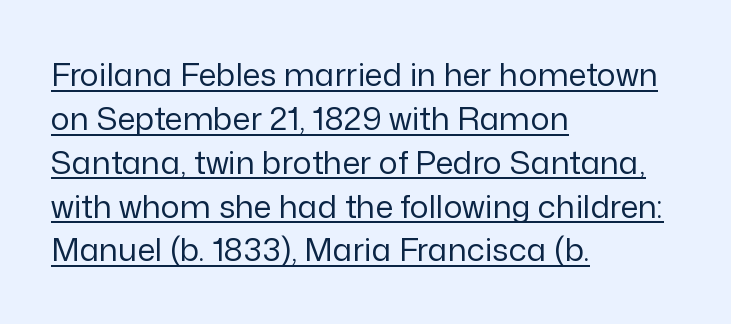
Evenly set lines give the paragraph a standard silhouette. Caption: multi-line text, flush left, ragged right. This sample has the flowing, uneven cadence of proportional lettering. Decoration check: the copy is underlined. The type sits square on the baseline with zero lean.
